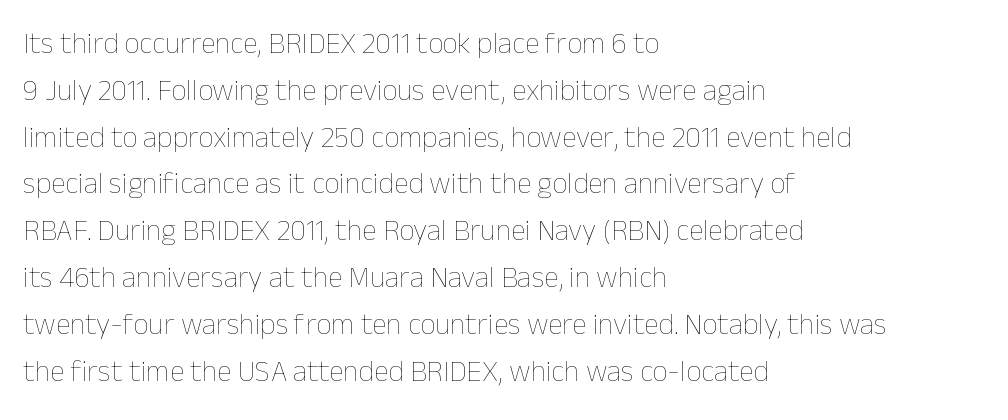
{"italic": "no", "bold": "no", "weight": "thin", "width": "normal", "stroke_contrast": "low", "x_height": "medium", "monospaced": "no", "underline": "no", "align": "left", "line_spacing": "normal", "line_spacing_ratio": 1.56, "letter_spacing": "normal", "letter_spacing_em": 0.0, "glyph_px": 30}
